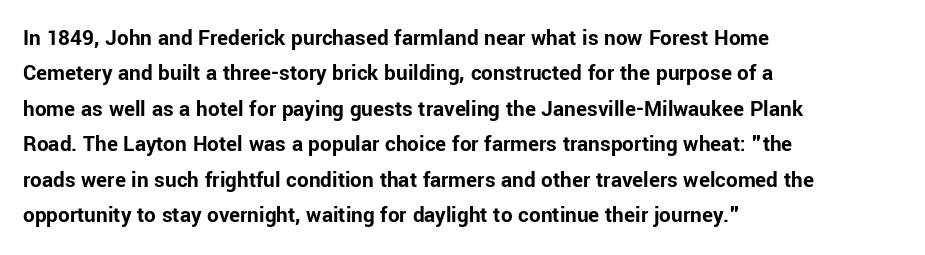
The image shows 23 px bold type, upright; set left-aligned, normal line spacing (1.54x), normal letter spacing, not underlined.
